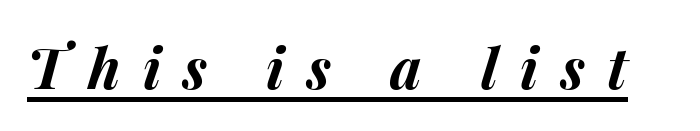
The image shows 57 px bold type, italic (leaning right); set unusually wide letter spacing (+0.39 em), underlined; medium stroke contrast and a medium x-height.
